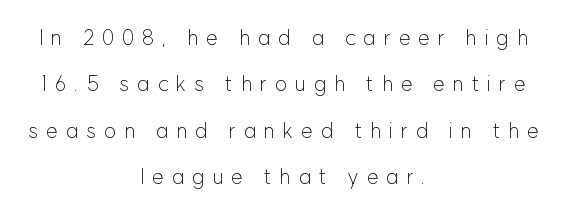
The image shows 21 px text type, upright; set centered, loose line spacing (2.21x), unusually wide letter spacing (+0.38 em), not underlined.
